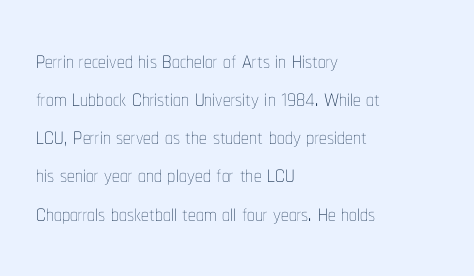
Q: Is the text bold? A: No.
Q: Is the text italic (slanted)? A: No, it is upright.
Q: Is the text underlined? A: No.
Q: How is the paragraph aligned? A: Left-aligned.
Q: Is the spacing between letters normal or unusually wide? A: Normal.
Q: Width (condensed, normal, or wide)? A: Condensed.
Q: Stroke contrast? A: Low.
Q: x-height? A: Medium.
Q: Monospaced? A: No.
